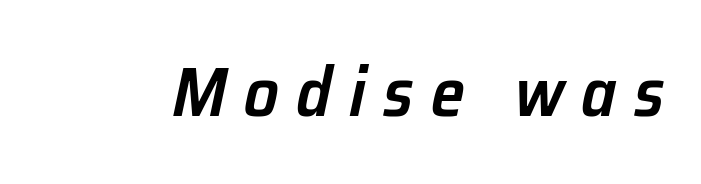
The image shows 69 px semibold type, italic (leaning right); set unusually wide letter spacing (+0.25 em), not underlined; low stroke contrast and a medium x-height.
